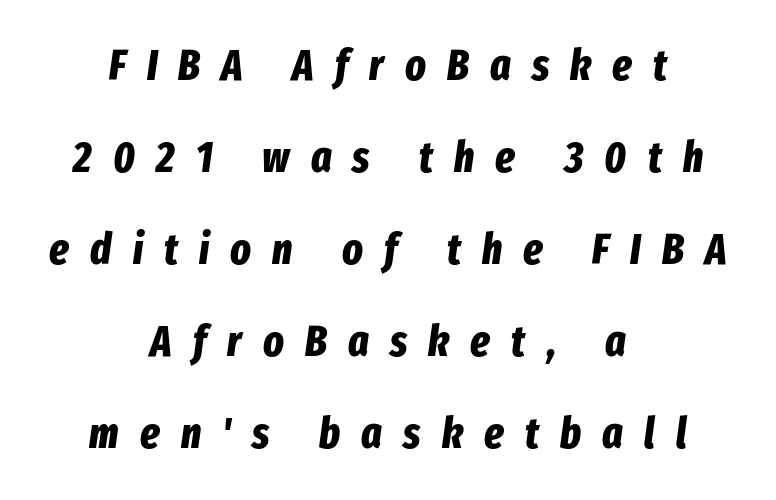
Q: Is the text bold? A: Yes.
Q: Is the text italic (slanted)? A: Yes, it leans right by about 8 degrees.
Q: Is the text underlined? A: No.
Q: How is the paragraph aligned? A: Centered.
Q: Is the spacing between letters normal or unusually wide? A: Unusually wide.
Q: Is the spacing between lines tight, normal or loose? A: Loose.
Q: Width (condensed, normal, or wide)? A: Condensed.
Q: Stroke contrast? A: Low.
Q: x-height? A: Medium.
Q: Monospaced? A: No.
